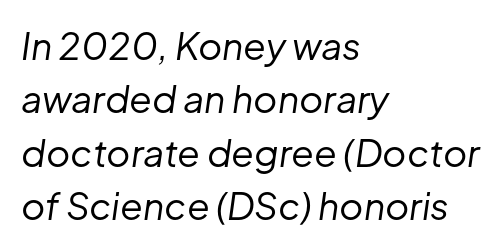
Q: Is the text bold? A: No.
Q: Is the text italic (slanted)? A: Yes, it leans right by about 8 degrees.
Q: Is the text underlined? A: No.
Q: How is the paragraph aligned? A: Left-aligned.
Q: Is the spacing between letters normal or unusually wide? A: Normal.
Q: Is the spacing between lines tight, normal or loose? A: Normal.
Q: Width (condensed, normal, or wide)? A: Normal.
Q: Stroke contrast? A: Low.
Q: x-height? A: Medium.
Q: Monospaced? A: No.
